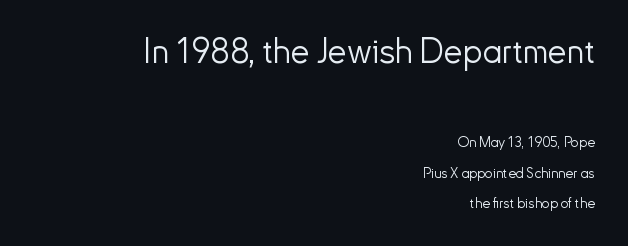
Q: Is the text bold? A: No.
Q: Is the text italic (slanted)? A: No, it is upright.
Q: Is the typeface a serif or a sans-serif typeface? A: Sans-serif.
Q: Is the text underlined? A: No.
Q: How is the paragraph aligned? A: Right-aligned.
Q: Is the spacing between letters normal or unusually wide? A: Normal.
Q: Is the spacing between lines tight, normal or loose? A: Loose.
Q: Which block of text is set in a larger size, the first (top) or the second (bottom)? A: The first (top) one.
Q: Width (condensed, normal, or wide)? A: Normal.
Q: Stroke contrast? A: Low.
Q: x-height? A: Small.
Q: Monospaced? A: No.
